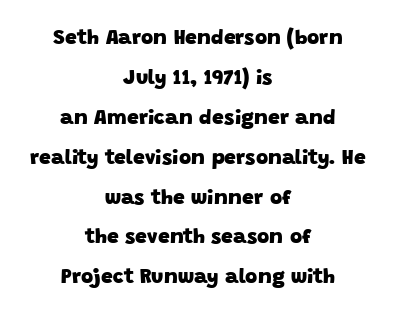
The image shows 21 px bold type; set centered, loose line spacing (1.9x), normal letter spacing, not underlined.
